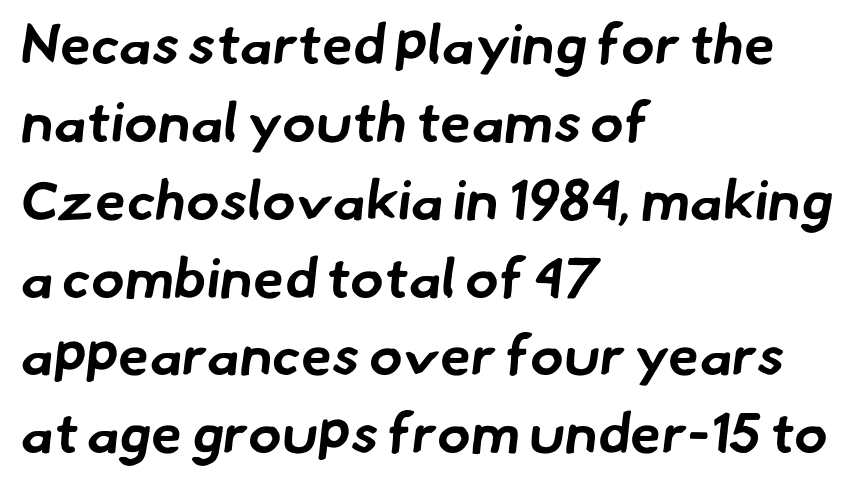
Any mark beneath the type? The region is blank. These lines keep a tight, regular rhythm from letter to letter. The lines in this sample share a left origin and differ only in where they stop. The space between consecutive lines is moderate.
